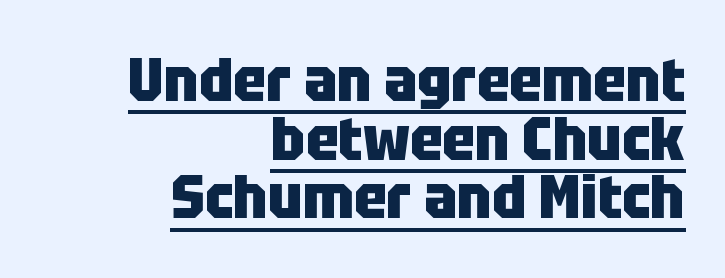
Varying glyph widths throughout — classic text-font behaviour. A dark, heavy texture on the line: the type is bold. A typesetter would label this face a sans. Italic? Not at all — the glyphs are vertical. These characters rest on top of a visible drawn line. The rendering keeps characters at their native spacing.
